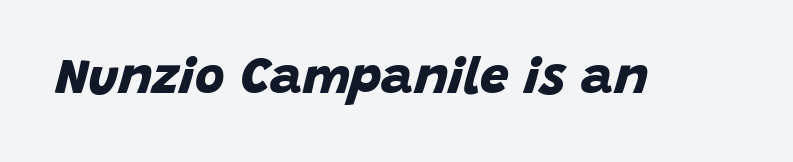
{"serif": "no", "bold": "yes", "weight": "bold", "width": "normal", "stroke_contrast": "low", "x_height": "large", "monospaced": "no", "underline": "no", "letter_spacing": "normal", "letter_spacing_em": 0.0, "glyph_px": 51}
